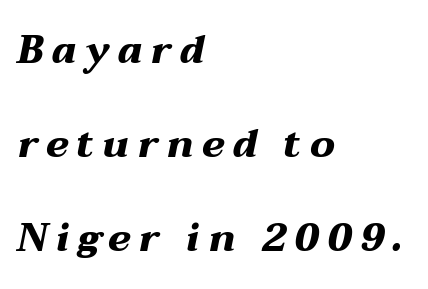
The image shows 39 px heavy, wide type, italic (leaning right); set left-aligned, loose line spacing (2.41x), unusually wide letter spacing (+0.21 em), not underlined; medium stroke contrast and a medium x-height.
